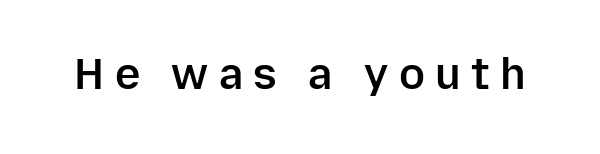
The designer went with a sans here, leaving each stem footless. Does the weight exceed regular? Yes, but only to semibold. Honestly, the letter spacing is so wide it's the main thing you notice. A clean baseline with only descenders dipping below it. No italicization has been applied; the sample stays upright. The rendering uses natural spacing where letterforms have individual widths.
